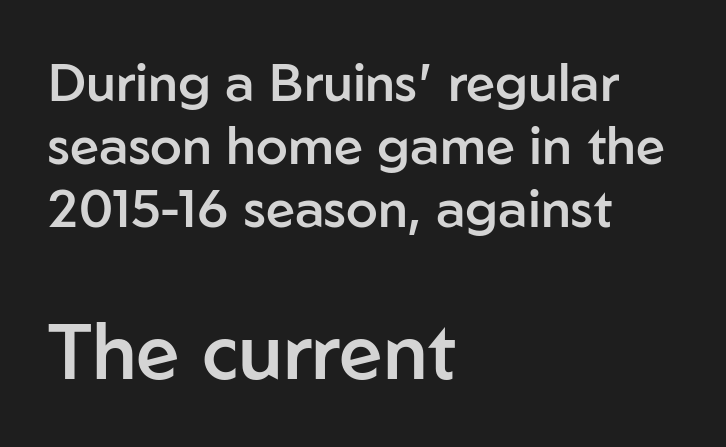
Only glyphs here, with clear space below each row. The second block has been scaled up relative to the first. This sample has the flowing, uneven cadence of proportional lettering. Is there any slant? The stems are plumb.
